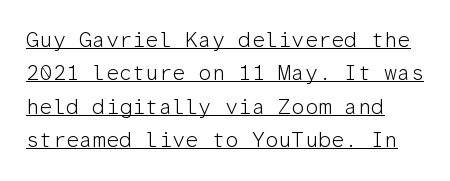
Look at the tracking — it's just the regular setting, nothing added. Vertical stems look standard width or narrower in stroke. A typesetter would call this leading conventional body-copy spacing. Designer's note — italics off, roman on. Quick note: underline on.
